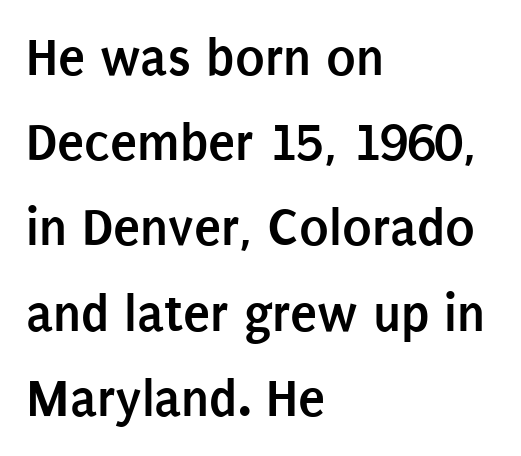
Q: Is the text bold? A: Yes.
Q: Is the text italic (slanted)? A: No, it is upright.
Q: Is the typeface a serif or a sans-serif typeface? A: Sans-serif.
Q: Is the text underlined? A: No.
Q: How is the paragraph aligned? A: Left-aligned.
Q: Is the spacing between letters normal or unusually wide? A: Normal.
Q: Is the spacing between lines tight, normal or loose? A: Normal.
Q: Width (condensed, normal, or wide)? A: Condensed.
Q: Stroke contrast? A: Low.
Q: x-height? A: Large.
Q: Monospaced? A: No.
